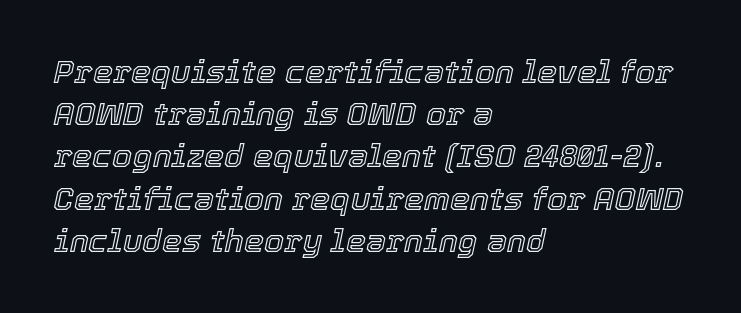
Q: Is the text italic (slanted)? A: Yes, it leans right by about 12 degrees.
Q: Is the text underlined? A: No.
Q: How is the paragraph aligned? A: Left-aligned.
Q: Is the spacing between letters normal or unusually wide? A: Normal.
Q: Is the spacing between lines tight, normal or loose? A: Normal.
Q: Width (condensed, normal, or wide)? A: Normal.
Q: x-height? A: Medium.
Q: Monospaced? A: No.
